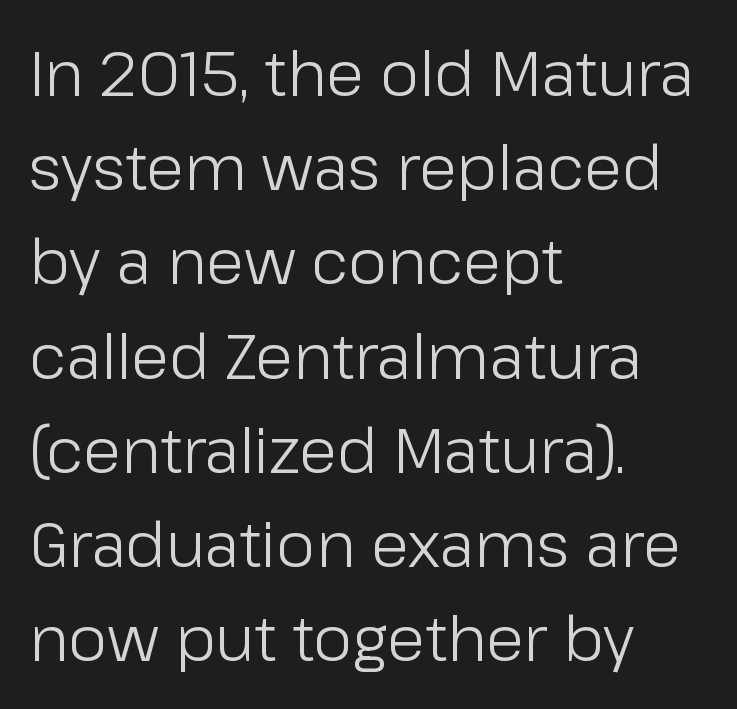
Q: Is the text bold? A: No.
Q: Is the text italic (slanted)? A: No, it is upright.
Q: Is the typeface a serif or a sans-serif typeface? A: Sans-serif.
Q: Is the text underlined? A: No.
Q: How is the paragraph aligned? A: Left-aligned.
Q: Is the spacing between letters normal or unusually wide? A: Normal.
Q: Is the spacing between lines tight, normal or loose? A: Normal.
Q: Width (condensed, normal, or wide)? A: Normal.
Q: Stroke contrast? A: Low.
Q: x-height? A: Medium.
Q: Monospaced? A: No.
